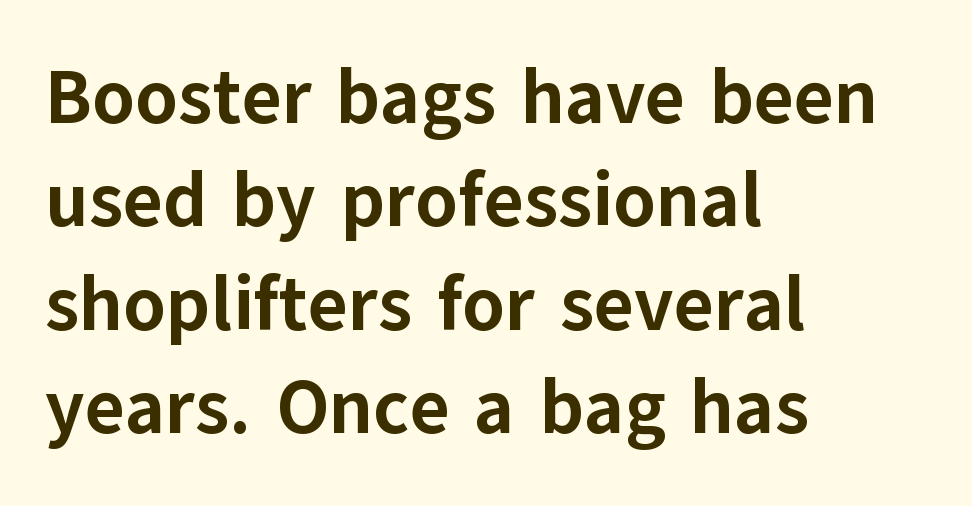
{"serif": "no", "italic": "no", "bold": "yes", "weight": "bold", "width": "normal", "stroke_contrast": "low", "x_height": "medium", "monospaced": "no", "underline": "no", "align": "left", "line_spacing": "normal", "line_spacing_ratio": 1.36, "letter_spacing": "normal", "letter_spacing_em": 0.0, "glyph_px": 76}
